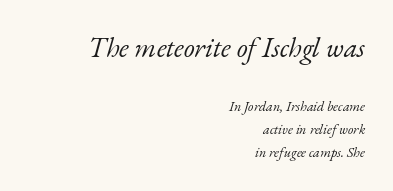
Q: Is the text bold? A: No.
Q: Is the text italic (slanted)? A: Yes, it leans right by about 17 degrees.
Q: Is the typeface a serif or a sans-serif typeface? A: Serif.
Q: Is the text underlined? A: No.
Q: How is the paragraph aligned? A: Right-aligned.
Q: Is the spacing between letters normal or unusually wide? A: Normal.
Q: Is the spacing between lines tight, normal or loose? A: Normal.
Q: Which block of text is set in a larger size, the first (top) or the second (bottom)? A: The first (top) one.
Q: Width (condensed, normal, or wide)? A: Normal.
Q: Stroke contrast? A: Low.
Q: x-height? A: Small.
Q: Monospaced? A: No.
